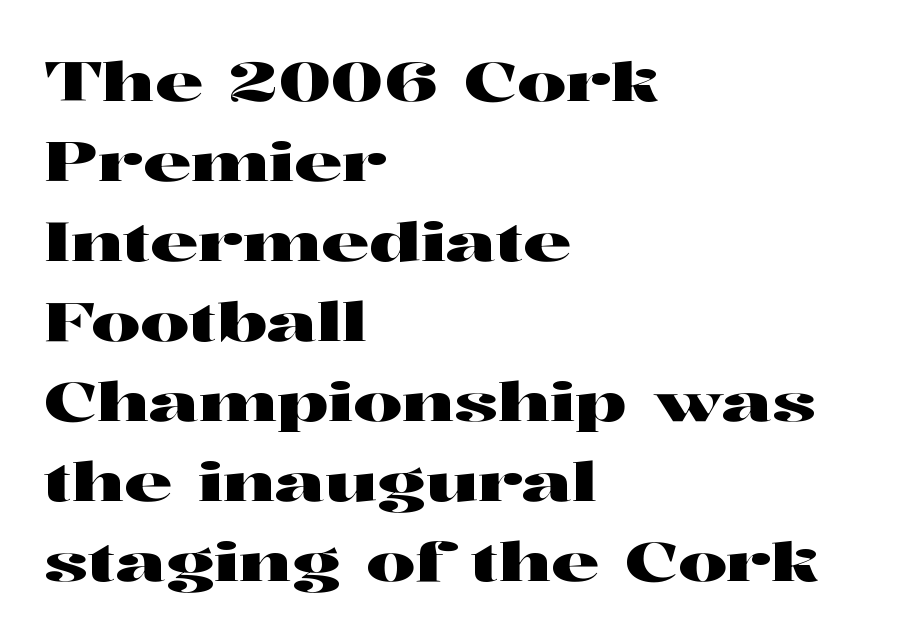
The image shows 54 px wide serif type, upright; set left-aligned, normal line spacing (1.48x), normal letter spacing, not underlined; high stroke contrast and a medium x-height.
